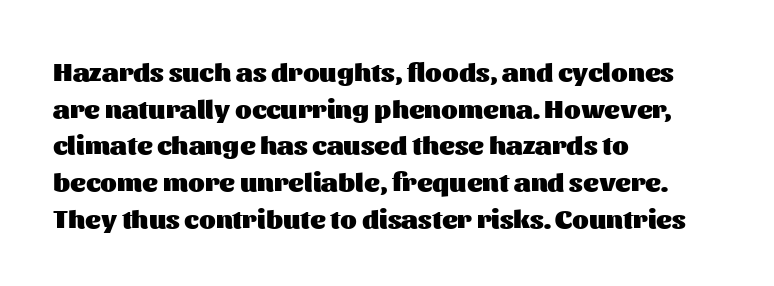
{"italic": "no", "bold": "yes", "underline": "no", "align": "left", "line_spacing": "normal", "line_spacing_ratio": 1.36, "letter_spacing": "normal", "letter_spacing_em": 0.0, "glyph_px": 27}
